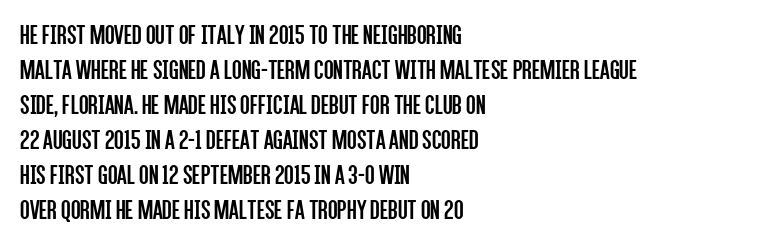
Anything drawn beneath the words? Only blank space. Note: no serifs on the glyphs. Honestly, the letter spacing is just normal — you wouldn't notice it. Compared with a typical body face, this is equally light or lighter still. The setting favours the left margin, as ordinary paragraphs usually do. Rendered with straight, roman letterforms.
